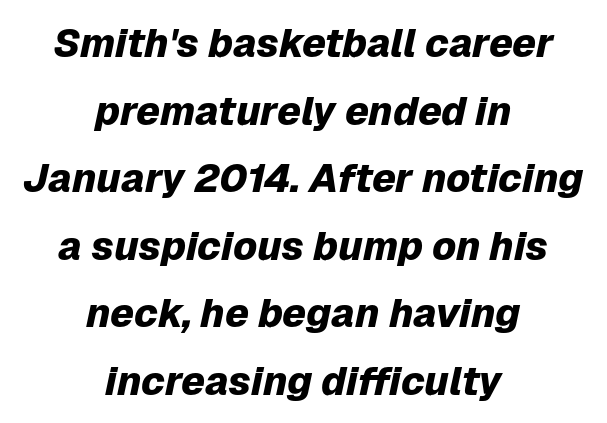
Caption: multi-line text, centered on the measure. Observe the ordinary spacing: letters are neighbours, not strangers. A clean baseline with only descenders dipping below it. Observe the lean: these are italic letterforms. The space between consecutive lines is moderate. Proportional: the letters do not fall into vertical columns.
